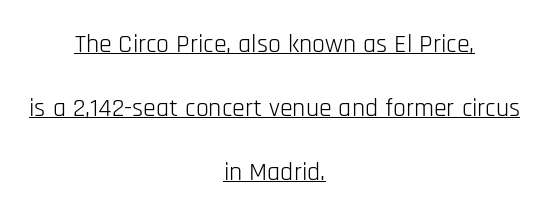
{"italic": "no", "bold": "no", "underline": "yes", "align": "center", "line_spacing": "loose", "line_spacing_ratio": 2.46, "letter_spacing": "normal", "letter_spacing_em": 0.0, "glyph_px": 26}
